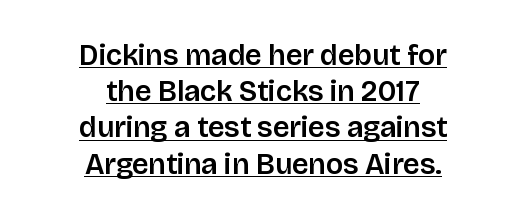
Looks like regular typesetting: each glyph gets only the width it needs. The passage shown is underscored from start to finish. The typesetter chose a symmetrical, centered arrangement here. Each letter's strokes conclude bluntly, with no projecting serifs.
